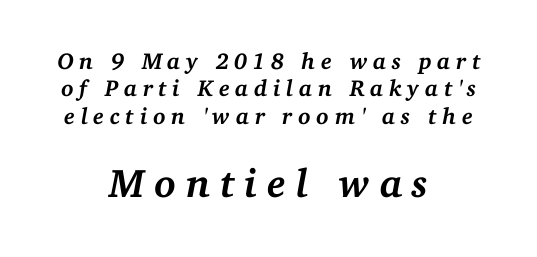
The face used here is seriffed, in the tradition of book romans. Bold? Absolutely — the strokes are thick and heavy. Does the lettering tilt? It does — this is italic. Character widths vary here, with narrow letters taking less room than wide ones. Just letters on the line, the space beneath them empty. Does extra space separate the letters? Yes, quite a lot of it.
